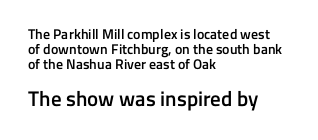
The image shows 21 px text type, upright; set left-aligned, tight line spacing (1.07x), normal letter spacing, not underlined; the second (bottom) block is 1.5x larger.
